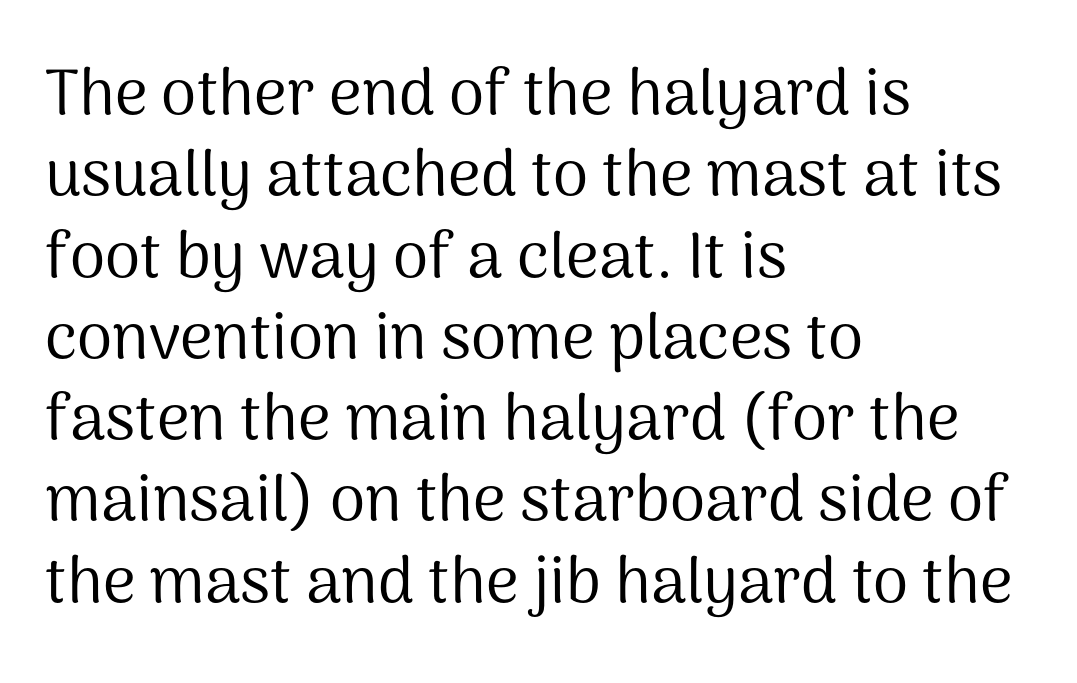
{"serif": "no", "italic": "no", "bold": "no", "weight": "regular", "width": "normal", "stroke_contrast": "medium", "x_height": "medium", "monospaced": "no", "underline": "no", "align": "left", "line_spacing": "normal", "line_spacing_ratio": 1.27, "letter_spacing": "normal", "letter_spacing_em": 0.0, "glyph_px": 64}
